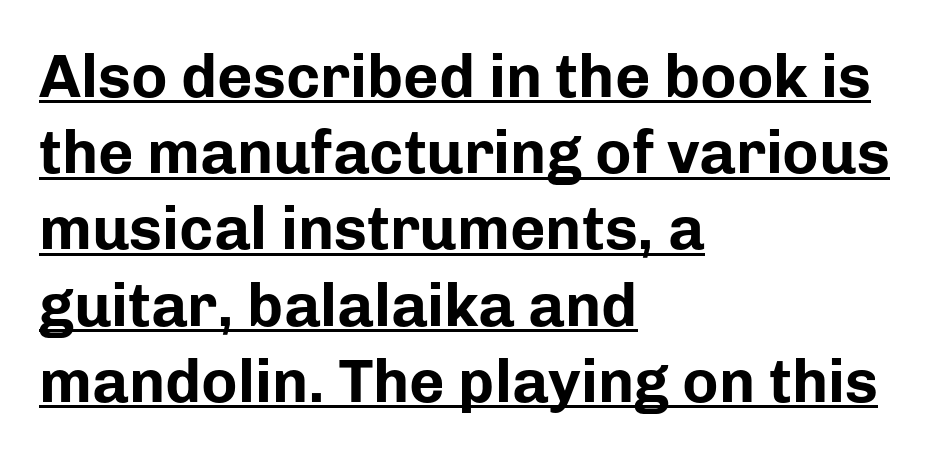
Q: Is the text bold? A: Yes.
Q: Is the text italic (slanted)? A: No, it is upright.
Q: Is the typeface a serif or a sans-serif typeface? A: Sans-serif.
Q: Is the text underlined? A: Yes.
Q: How is the paragraph aligned? A: Left-aligned.
Q: Is the spacing between letters normal or unusually wide? A: Normal.
Q: Is the spacing between lines tight, normal or loose? A: Normal.
Q: Width (condensed, normal, or wide)? A: Normal.
Q: Stroke contrast? A: Low.
Q: x-height? A: Medium.
Q: Monospaced? A: No.
